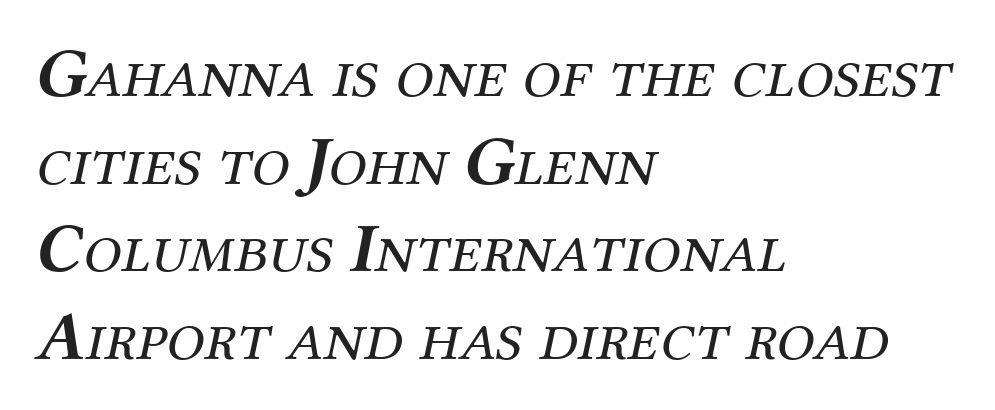
{"serif": "yes", "italic": "yes", "lean": "right", "slant_degrees": 12, "bold": "no", "weight": "regular", "width": "normal", "stroke_contrast": "medium", "x_height": "medium", "monospaced": "no", "underline": "no", "align": "left", "line_spacing": "normal", "line_spacing_ratio": 1.27, "letter_spacing": "normal", "letter_spacing_em": 0.0, "glyph_px": 69}
